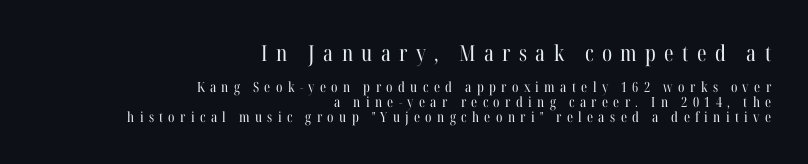
This sample trades vertical openness for compactness between lines. It's the straight-up-and-down kind of type. No chunkiness to these letters — they're not bold. Check under the words: just untouched page. The type is letterspaced generously, with wide tracking.
